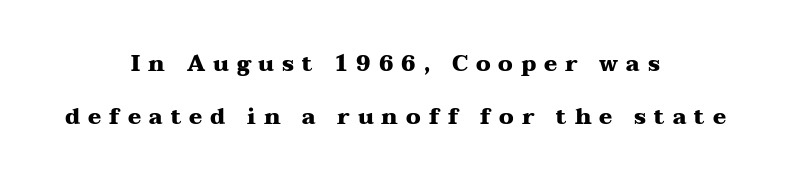
The image shows 22 px bold type, upright; set centered, loose line spacing (2.43x), unusually wide letter spacing (+0.36 em), not underlined.
